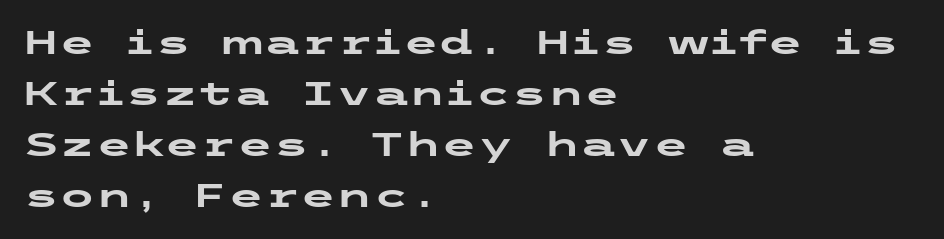
The paragraph shown leans on its left margin. The typeface chosen for these lines omits serifs. Set as a true bold cut, around the 700 mark. Ordinary non-slanted type is in use. If you measured baseline to baseline, you'd find a middling distance.
